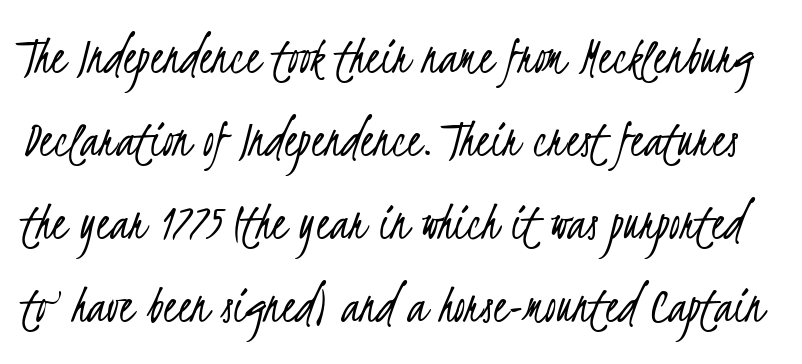
The baseline area is clear. The letterforms sit at book weight or below. Observe the absence of serifs on each vertical stroke in this sample. Short note: letters normally spaced. Think of a printed novel: that variable character pitch is what you see here.
